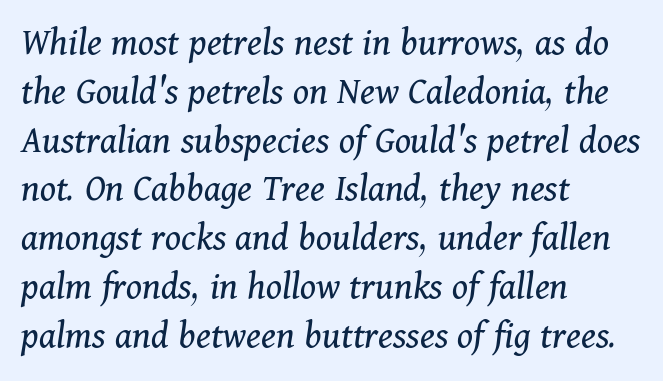
The image shows 40 px regular-weight serif type, italic (leaning right); set left-aligned, line spacing 1.22x, normal letter spacing, not underlined; medium stroke contrast and a medium x-height.
